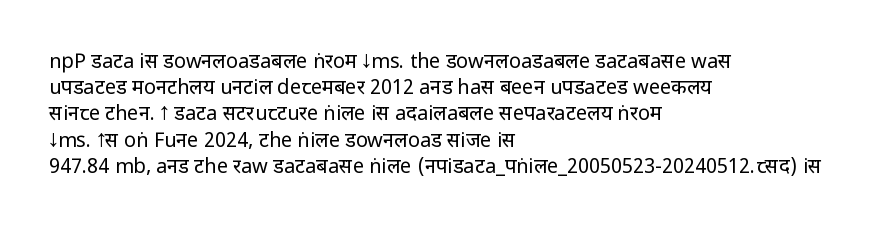
The image shows 20 px text type, upright; set left-aligned, normal line spacing (1.31x), normal letter spacing, not underlined.
